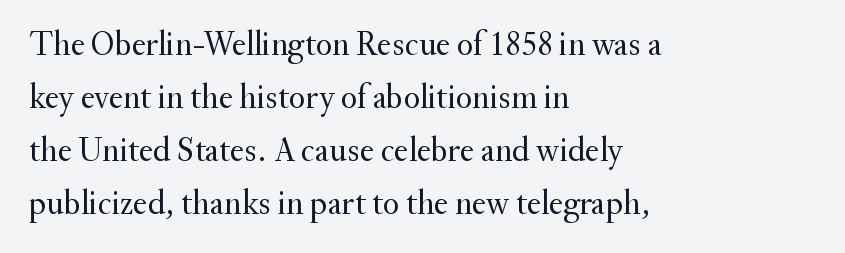
A normal amount of white space separates one row of letters from the next. A serif font was chosen for this passage. Beneath every word, the page is bare. This sample uses plain, unmodified letter spacing.
